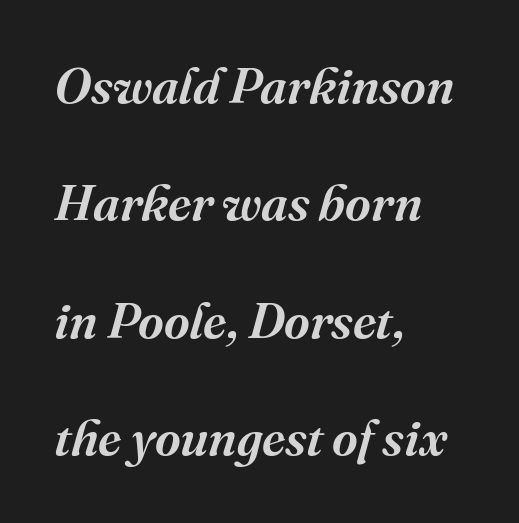
Quick note: interline space is abundant. The rag falls on the right side of this text block. Nobody touched the tracking dial on this one. The face used here is seriffed, in the tradition of book romans. Here the designer chose a conventional face with non-uniform glyph widths. Posture: slanted.
